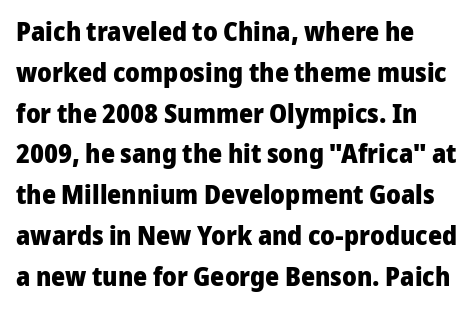
Q: Is the text bold? A: Yes.
Q: Is the text italic (slanted)? A: No, it is upright.
Q: Is the text underlined? A: No.
Q: Is the spacing between letters normal or unusually wide? A: Normal.
Q: Is the spacing between lines tight, normal or loose? A: Normal.
